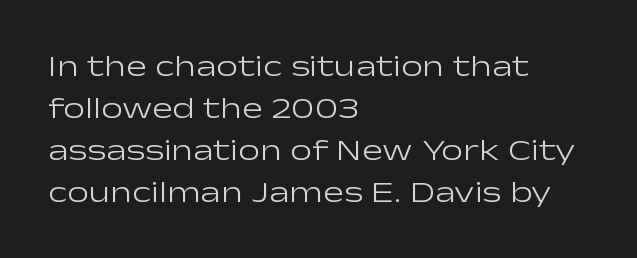
Q: Is the text bold? A: No.
Q: Is the text italic (slanted)? A: No, it is upright.
Q: Is the typeface a serif or a sans-serif typeface? A: Sans-serif.
Q: Is the text underlined? A: No.
Q: How is the paragraph aligned? A: Left-aligned.
Q: Is the spacing between letters normal or unusually wide? A: Normal.
Q: Is the spacing between lines tight, normal or loose? A: Normal.
Q: Width (condensed, normal, or wide)? A: Wide.
Q: Stroke contrast? A: Low.
Q: x-height? A: Medium.
Q: Monospaced? A: No.
